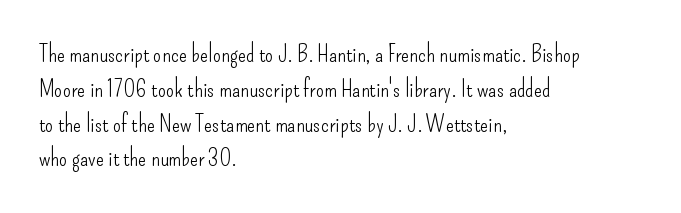
Summary of weight: not heavy and not bold. The passage shown stacks its lines at a standard gap. Upright lettering throughout. Tracking value appears to be zero — textbook default spacing.
